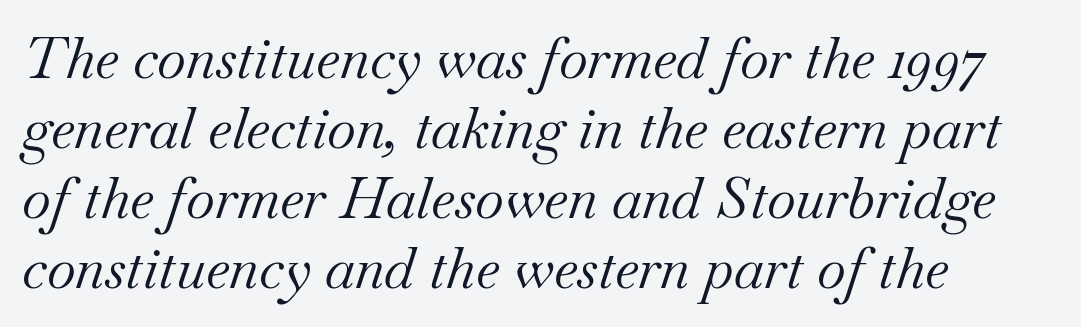
Q: Is the text bold? A: No.
Q: Is the text italic (slanted)? A: Yes, it leans right by about 18 degrees.
Q: Is the typeface a serif or a sans-serif typeface? A: Serif.
Q: Is the text underlined? A: No.
Q: How is the paragraph aligned? A: Left-aligned.
Q: Is the spacing between letters normal or unusually wide? A: Normal.
Q: Is the spacing between lines tight, normal or loose? A: Normal.
Q: Width (condensed, normal, or wide)? A: Normal.
Q: Stroke contrast? A: Medium.
Q: x-height? A: Small.
Q: Monospaced? A: No.
